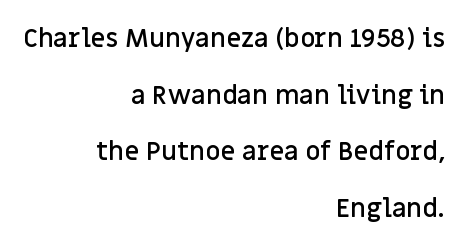
Q: Is the text bold? A: Semi-bold.
Q: Is the text italic (slanted)? A: No, it is upright.
Q: Is the text underlined? A: No.
Q: How is the paragraph aligned? A: Right-aligned.
Q: Is the spacing between letters normal or unusually wide? A: Normal.
Q: Is the spacing between lines tight, normal or loose? A: Loose.
